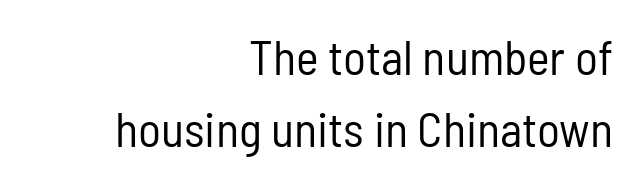
{"serif": "no", "italic": "no", "bold": "no", "weight": "regular", "width": "condensed", "stroke_contrast": "low", "x_height": "medium", "monospaced": "no", "underline": "no", "align": "right", "line_spacing": "normal", "line_spacing_ratio": 1.49, "letter_spacing": "normal", "letter_spacing_em": 0.0, "glyph_px": 48}
